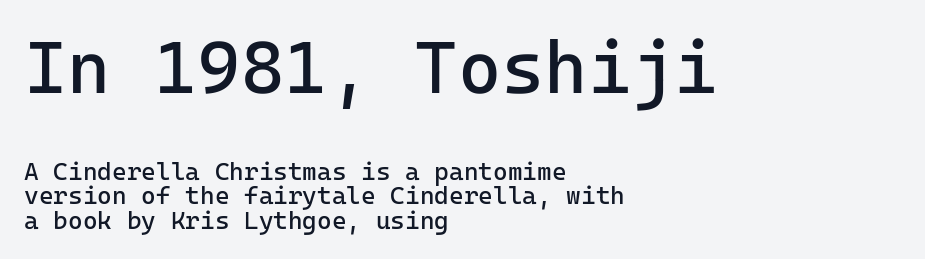
{"serif": "no", "italic": "no", "bold": "no", "weight": "regular", "width": "normal", "stroke_contrast": "low", "x_height": "medium", "monospaced": "yes", "underline": "no", "align": "left", "line_spacing": "tight", "line_spacing_ratio": 0.98, "letter_spacing": "normal", "letter_spacing_em": 0.0, "larger_block": "first", "size_ratio": 2.96, "glyph_px": 74}
